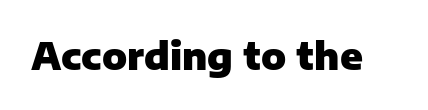
Character widths vary here, with narrow letters taking less room than wide ones. To sum up the face: it is a sans, with no serifs. A clean baseline with only descenders dipping below it. Its strokes are broad and dark, the hallmark of bold type. Caption: standard tracking, unaltered.
